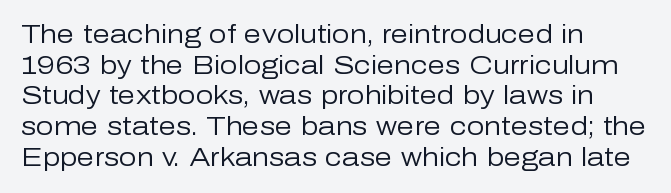
The image shows 25 px text type, upright; set left-aligned, line spacing 1.23x, normal letter spacing, not underlined.
